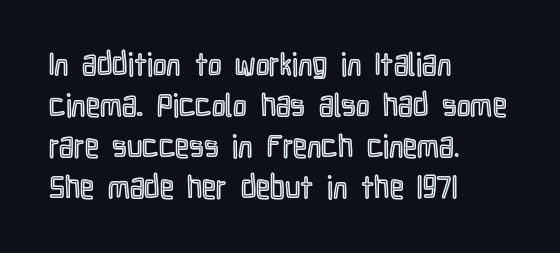
The lettering holds an erect, upright posture throughout. The compositor pushed each line to the left boundary. The letters sit at their default tracking, neither squeezed nor spread. Honestly, the row spacing looks completely unremarkable. Glance below the letters and you will spot only blank space. Note the varied advance widths — an 'i' is clearly narrower than an 'm'.
